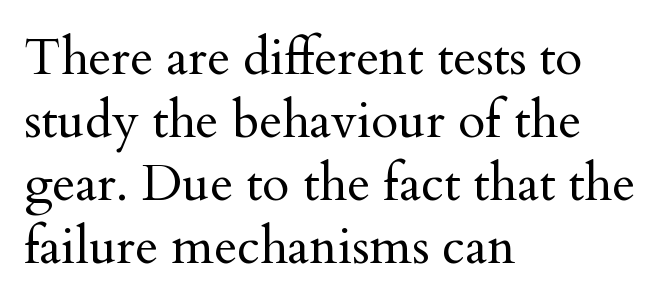
Q: Is the text bold? A: No.
Q: Is the text italic (slanted)? A: No, it is upright.
Q: Is the typeface a serif or a sans-serif typeface? A: Serif.
Q: Is the text underlined? A: No.
Q: How is the paragraph aligned? A: Left-aligned.
Q: Is the spacing between letters normal or unusually wide? A: Normal.
Q: Is the spacing between lines tight, normal or loose? A: Normal.
Q: Width (condensed, normal, or wide)? A: Normal.
Q: Stroke contrast? A: Medium.
Q: x-height? A: Small.
Q: Monospaced? A: No.
